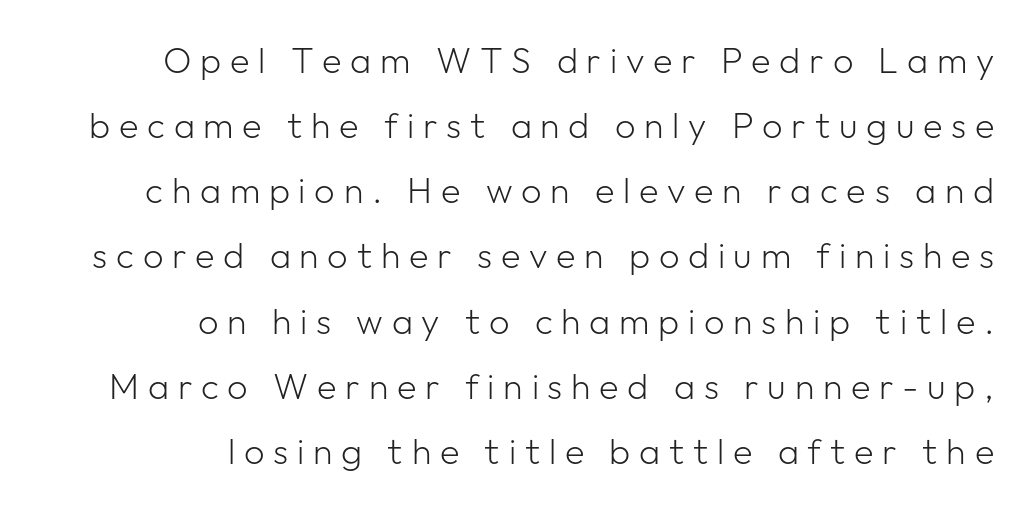
Line ends are locked; line starts wander. Italic: no, the glyphs are upright roman. Regarding serifs, this sample does without them. These lines are rendered in a variable-pitch font. You could only call the tracking loose — the letters float apart. No extra ink here — the face is not bold.
